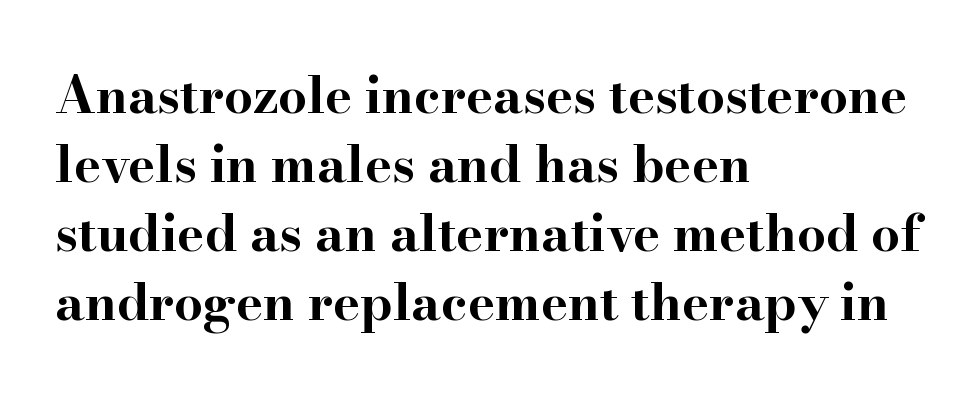
The image shows 51 px bold, wide serif type, upright; set left-aligned, normal line spacing (1.35x), normal letter spacing, not underlined; high stroke contrast and a small x-height.
